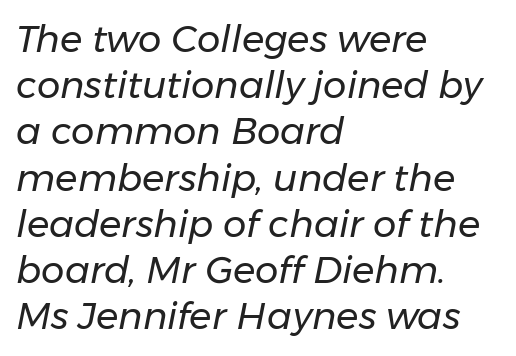
The image shows 37 px regular-weight type, italic (leaning right); set left-aligned, normal line spacing (1.25x), normal letter spacing, not underlined; low stroke contrast and a medium x-height.
